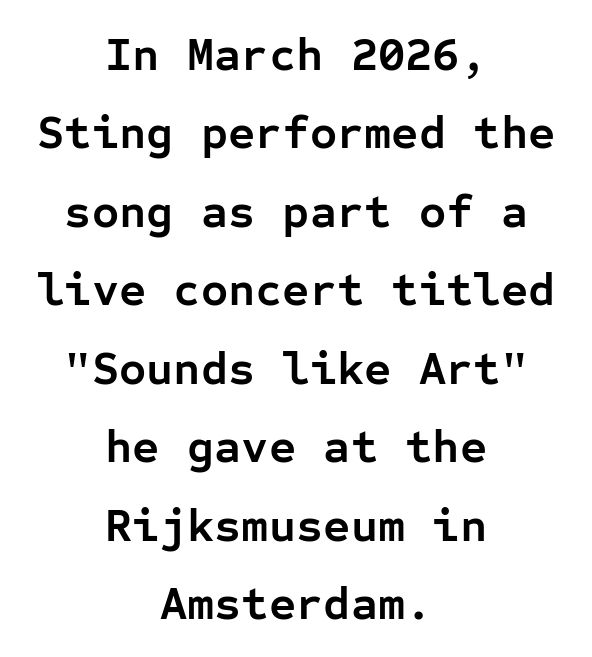
The image shows 47 px semibold sans-serif type, upright, monospaced; set centered, normal line spacing (1.67x), normal letter spacing, not underlined; low stroke contrast and a medium x-height.
